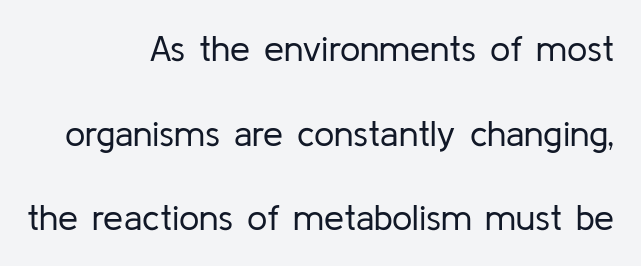
Do the characters align in a grid? No, the font is proportional. Note: no serifs on the glyphs. This block would shrink considerably if given ordinary leading; it's expanded now. The type is set solid horizontally, with unmodified tracking.
